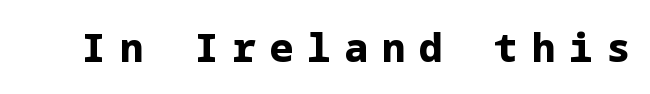
Q: Is the text bold? A: Yes.
Q: Is the text italic (slanted)? A: No, it is upright.
Q: Is the typeface a serif or a sans-serif typeface? A: Sans-serif.
Q: Is the text underlined? A: No.
Q: Is the spacing between letters normal or unusually wide? A: Unusually wide.
Q: Width (condensed, normal, or wide)? A: Normal.
Q: Stroke contrast? A: Low.
Q: x-height? A: Medium.
